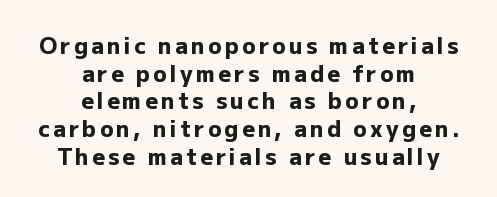
Q: Is the text bold? A: Yes.
Q: Is the text italic (slanted)? A: No, it is upright.
Q: Is the text underlined? A: No.
Q: How is the paragraph aligned? A: Centered.
Q: Is the spacing between lines tight, normal or loose? A: Normal.
